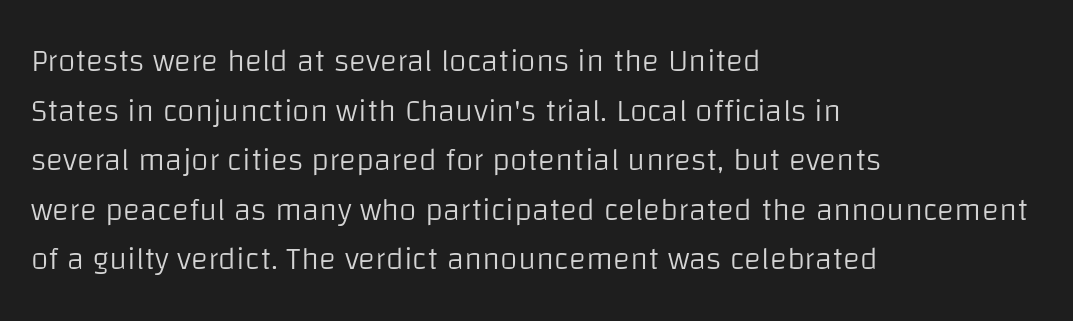
Q: Is the text bold? A: No.
Q: Is the text italic (slanted)? A: No, it is upright.
Q: Is the typeface a serif or a sans-serif typeface? A: Sans-serif.
Q: Is the text underlined? A: No.
Q: How is the paragraph aligned? A: Left-aligned.
Q: Is the spacing between letters normal or unusually wide? A: Normal.
Q: Is the spacing between lines tight, normal or loose? A: Normal.
Q: Width (condensed, normal, or wide)? A: Normal.
Q: Stroke contrast? A: Low.
Q: x-height? A: Large.
Q: Monospaced? A: No.
